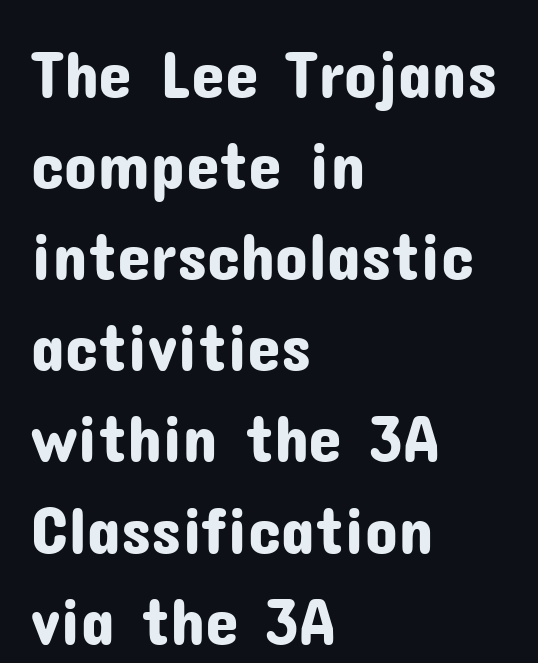
{"serif": "no", "italic": "no", "width": "normal", "stroke_contrast": "low", "x_height": "medium", "monospaced": "no", "underline": "no", "align": "left", "line_spacing": "normal", "line_spacing_ratio": 1.34, "letter_spacing": "normal", "letter_spacing_em": 0.0, "glyph_px": 68}
